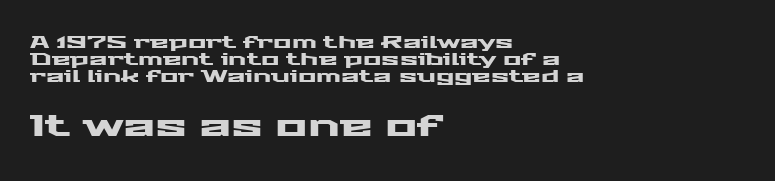
The image shows 30 px wide sans-serif type, upright; set left-aligned, tight line spacing (0.99x), normal letter spacing, not underlined; the second (bottom) block is 1.76x larger; medium stroke contrast and a medium x-height.
